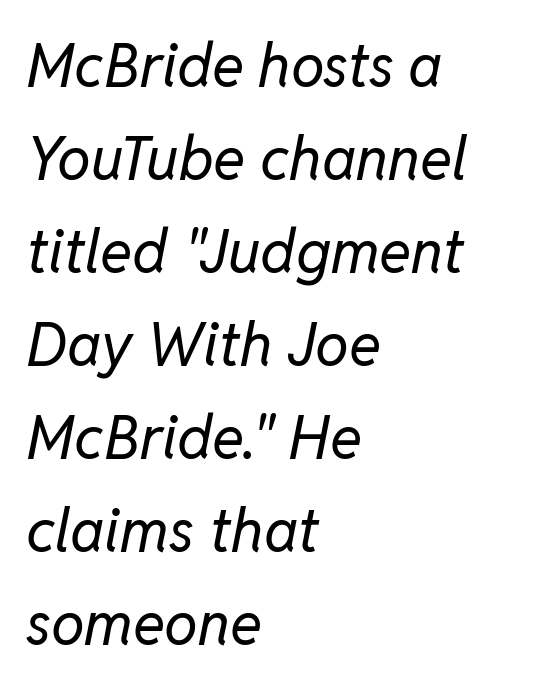
Line spacing here is normal. Each letter keeps its own natural width here, so spacing adapts to shape. Nobody drew a line under any word here. A quiet, ordinary-to-light weight characterises the typeface. If you drew a ruler down the left edge, every line would touch it.
